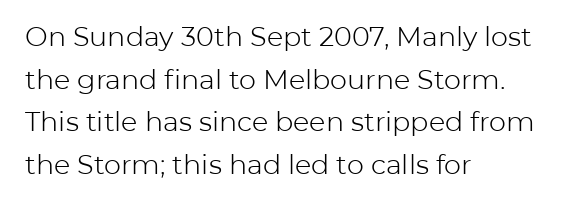
{"italic": "no", "bold": "no", "underline": "no", "align": "left", "line_spacing": "normal", "line_spacing_ratio": 1.58, "letter_spacing": "normal", "letter_spacing_em": 0.0, "glyph_px": 27}
